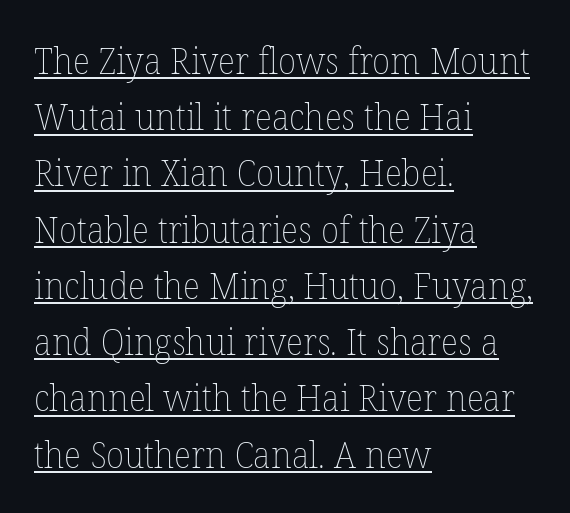
Is this a fixed-width face? No — the glyphs have proportional, varying widths. The typesetting does not lean heavy: it is not bold. Compared with typical paragraphs, the rows here are spaced about the same. In terms of letterspacing, this is plain default setting. In terms of posture, this sample is upright. Which margin do the lines hug? The left one — the right edge is uneven.
